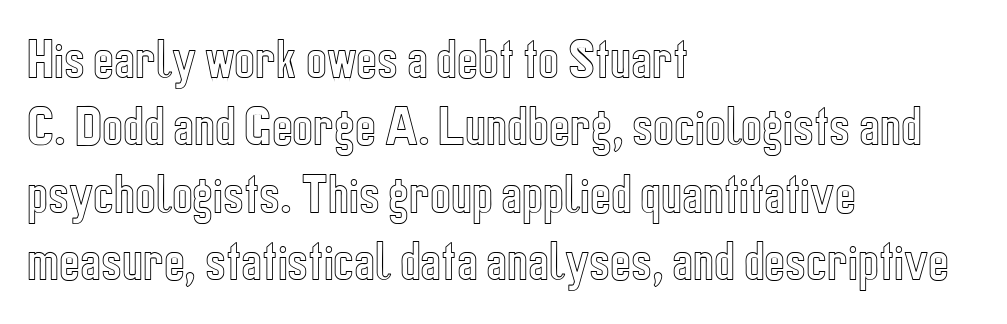
The space directly below the letters is spotless. Interline gaps are of average width in this sample. Notice how the stems are strictly vertical — no italics here. This sample uses plain, unmodified letter spacing. Horizontally, the lines are justified to the leading edge only.
